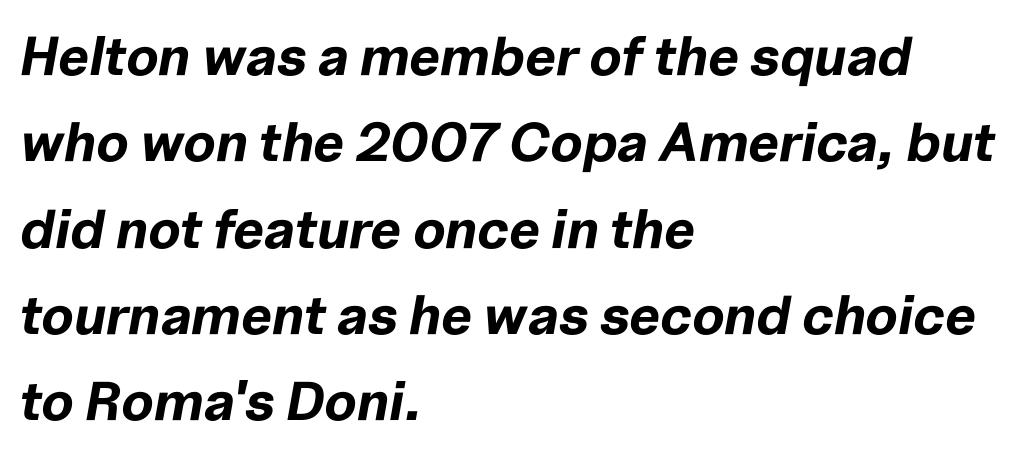
Q: Is the text bold? A: Yes.
Q: Is the text italic (slanted)? A: Yes, it leans right by about 10 degrees.
Q: Is the text underlined? A: No.
Q: How is the paragraph aligned? A: Left-aligned.
Q: Is the spacing between letters normal or unusually wide? A: Normal.
Q: Is the spacing between lines tight, normal or loose? A: Normal.
Q: Width (condensed, normal, or wide)? A: Normal.
Q: Stroke contrast? A: Low.
Q: x-height? A: Medium.
Q: Monospaced? A: No.
